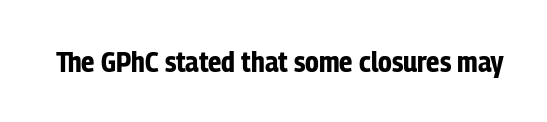
A typesetter would call this zero additional tracking. The gap between lines stays unmarked. The passage shown is typed in a proportional face where columns would drift. The type family on display is of the sans-serif kind. Strong, thick strokes mark this as bold type. The lettering holds an erect, upright posture throughout.
